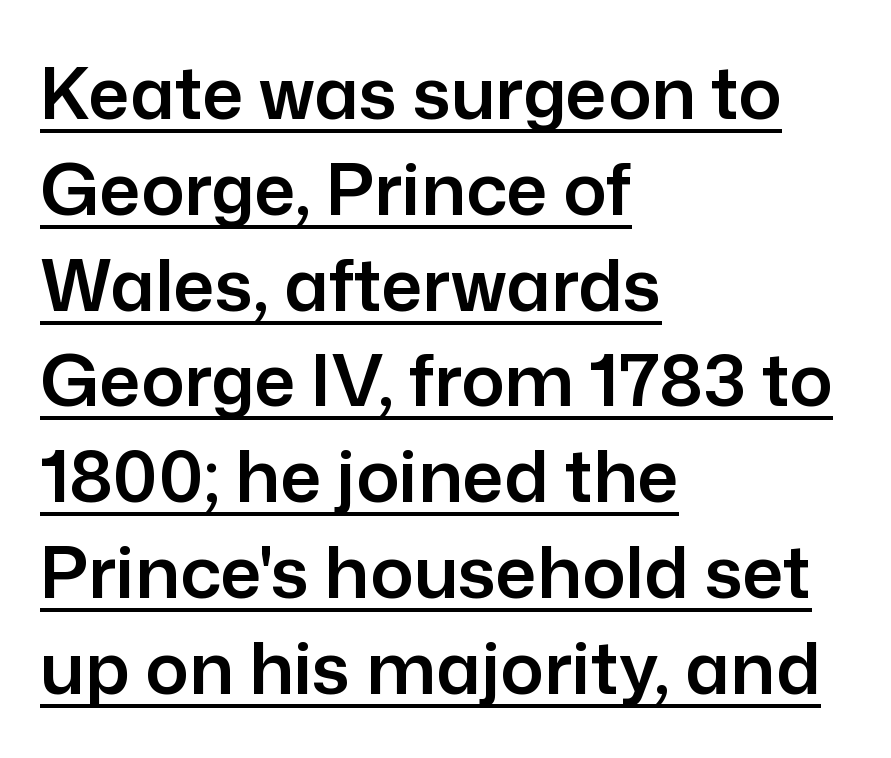
The image shows 72 px sans-serif type, upright; set left-aligned, normal line spacing (1.33x), normal letter spacing, underlined; low stroke contrast and a medium x-height.
